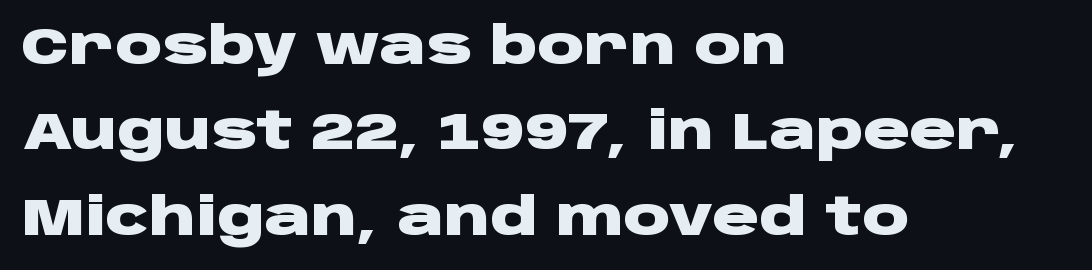
Q: Is the text bold? A: Yes.
Q: Is the text italic (slanted)? A: No, it is upright.
Q: Is the typeface a serif or a sans-serif typeface? A: Sans-serif.
Q: Is the text underlined? A: No.
Q: How is the paragraph aligned? A: Left-aligned.
Q: Is the spacing between letters normal or unusually wide? A: Normal.
Q: Is the spacing between lines tight, normal or loose? A: Normal.
Q: Width (condensed, normal, or wide)? A: Wide.
Q: Stroke contrast? A: Low.
Q: x-height? A: Large.
Q: Monospaced? A: No.
